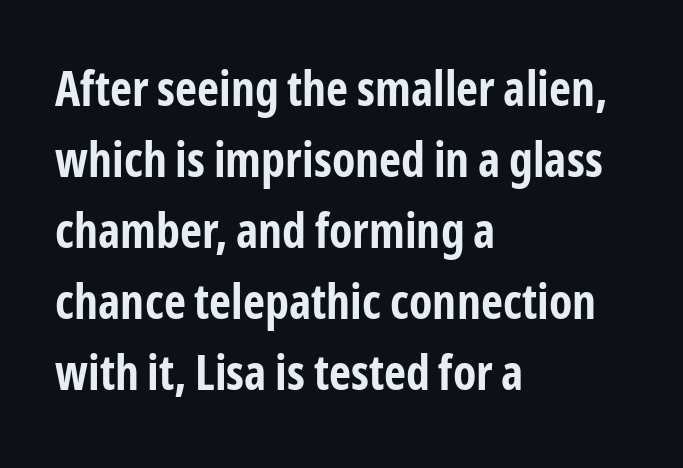
Q: Is the text bold? A: Yes.
Q: Is the text italic (slanted)? A: No, it is upright.
Q: Is the typeface a serif or a sans-serif typeface? A: Sans-serif.
Q: Is the text underlined? A: No.
Q: How is the paragraph aligned? A: Left-aligned.
Q: Is the spacing between letters normal or unusually wide? A: Normal.
Q: Is the spacing between lines tight, normal or loose? A: Normal.
Q: Width (condensed, normal, or wide)? A: Condensed.
Q: Stroke contrast? A: Low.
Q: x-height? A: Medium.
Q: Monospaced? A: No.
